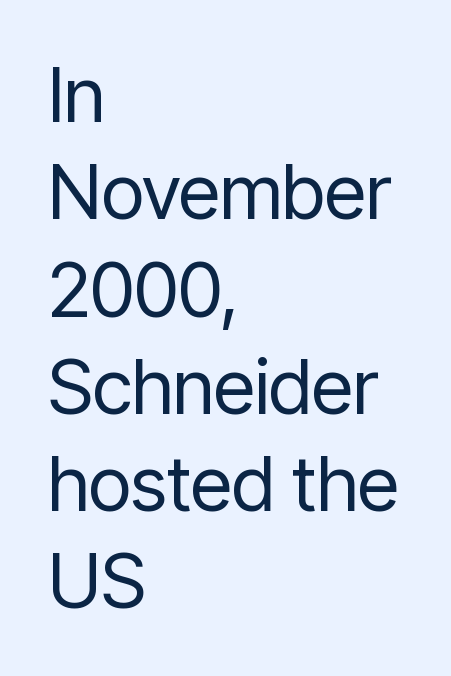
Q: Is the text bold? A: No.
Q: Is the text italic (slanted)? A: No, it is upright.
Q: Is the typeface a serif or a sans-serif typeface? A: Sans-serif.
Q: Is the text underlined? A: No.
Q: How is the paragraph aligned? A: Left-aligned.
Q: Is the spacing between letters normal or unusually wide? A: Normal.
Q: Is the spacing between lines tight, normal or loose? A: Normal.
Q: Width (condensed, normal, or wide)? A: Condensed.
Q: Stroke contrast? A: Low.
Q: x-height? A: Medium.
Q: Monospaced? A: No.
